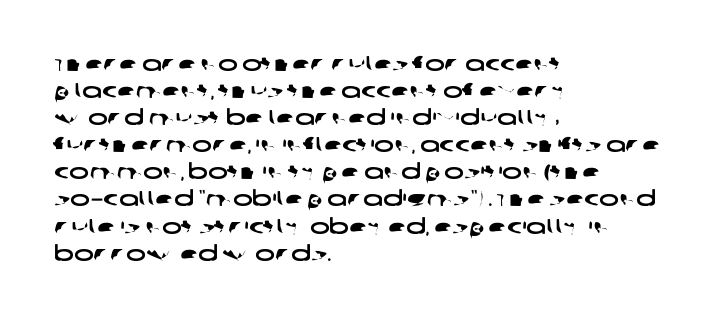
{"underline": "no", "align": "left", "line_spacing": "normal", "line_spacing_ratio": 1.29, "letter_spacing": "normal", "letter_spacing_em": 0.0, "glyph_px": 21}
